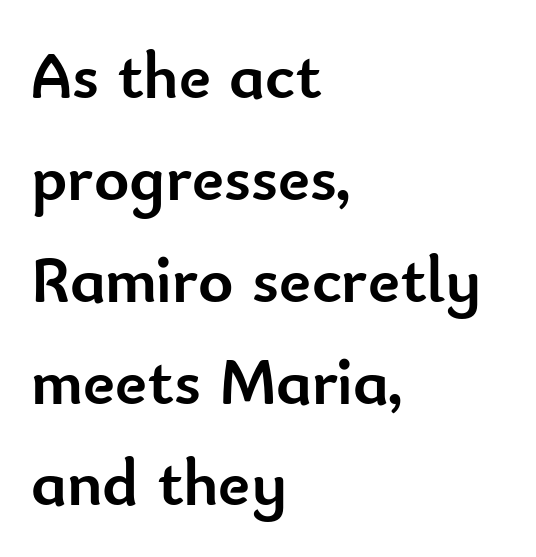
The image shows 67 px semibold sans-serif type, upright; set left-aligned, normal line spacing (1.52x), normal letter spacing, not underlined; low stroke contrast and a small x-height.
